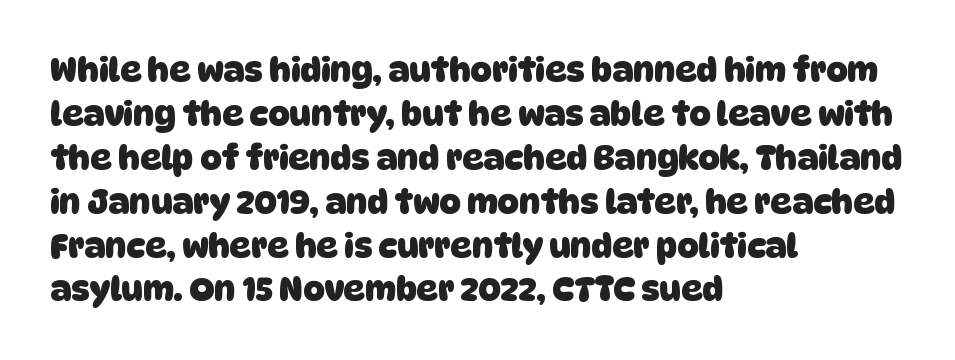
The image shows 33 px heavy sans-serif type; set left-aligned, normal line spacing (1.33x), normal letter spacing, not underlined; low stroke contrast and a large x-height.
